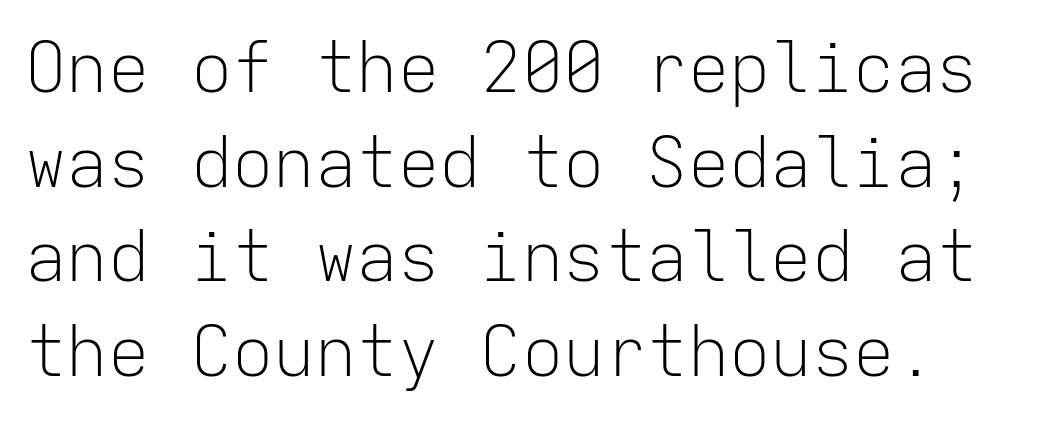
Q: Is the text bold? A: No.
Q: Is the text italic (slanted)? A: No, it is upright.
Q: Is the typeface a serif or a sans-serif typeface? A: Sans-serif.
Q: Is the text underlined? A: No.
Q: Is the spacing between letters normal or unusually wide? A: Normal.
Q: Is the spacing between lines tight, normal or loose? A: Normal.
Q: Width (condensed, normal, or wide)? A: Normal.
Q: Stroke contrast? A: Low.
Q: x-height? A: Medium.
Q: Monospaced? A: Yes.
